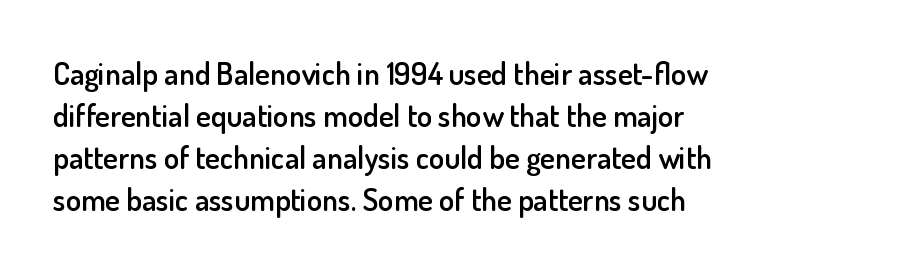
Q: Is the text bold? A: Semi-bold.
Q: Is the text italic (slanted)? A: No, it is upright.
Q: Is the typeface a serif or a sans-serif typeface? A: Sans-serif.
Q: Is the text underlined? A: No.
Q: How is the paragraph aligned? A: Left-aligned.
Q: Is the spacing between letters normal or unusually wide? A: Normal.
Q: Is the spacing between lines tight, normal or loose? A: Normal.
Q: Width (condensed, normal, or wide)? A: Normal.
Q: Stroke contrast? A: Low.
Q: x-height? A: Small.
Q: Monospaced? A: No.
